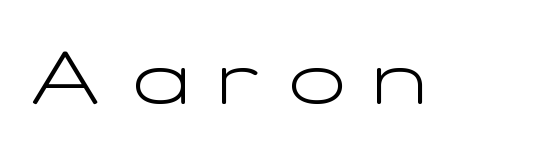
Ascenders rise straight up at ninety degrees. Is this a fixed-width face? No — the glyphs have proportional, varying widths. The glyphs in this specimen are sans serif. Has an underline been added? It has not.
